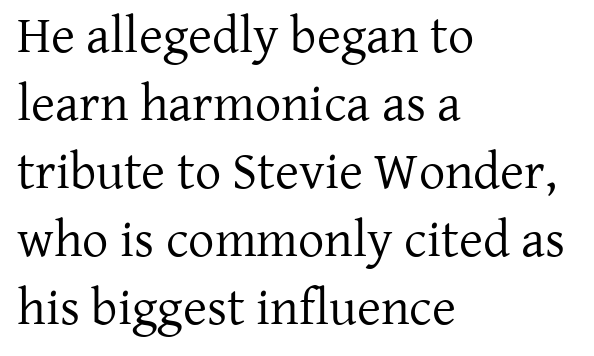
The image shows 52 px regular-weight serif type, upright; set left-aligned, normal line spacing (1.31x), normal letter spacing, not underlined; low stroke contrast and a medium x-height.
